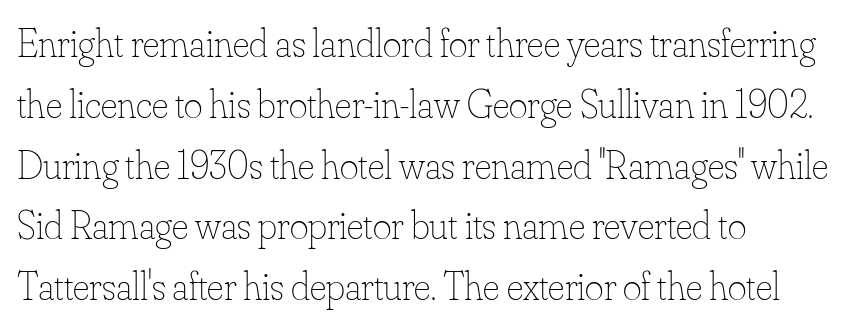
Q: Is the text bold? A: No.
Q: Is the text italic (slanted)? A: No, it is upright.
Q: Is the text underlined? A: No.
Q: How is the paragraph aligned? A: Left-aligned.
Q: Is the spacing between letters normal or unusually wide? A: Normal.
Q: Is the spacing between lines tight, normal or loose? A: Normal.
Q: Width (condensed, normal, or wide)? A: Normal.
Q: Stroke contrast? A: Low.
Q: x-height? A: Small.
Q: Monospaced? A: No.
